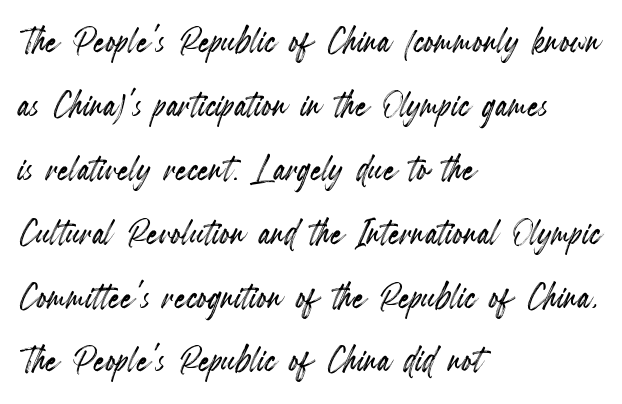
The image shows 45 px condensed type; set left-aligned, normal line spacing (1.42x), normal letter spacing, not underlined; a small x-height.
